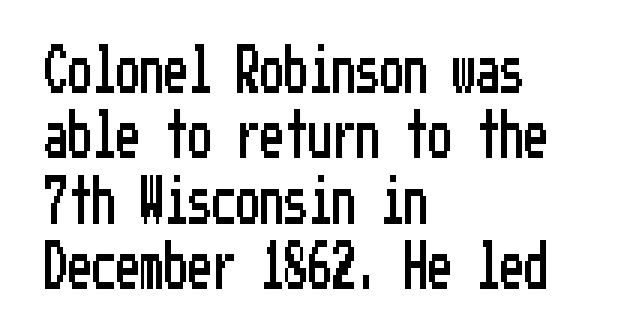
Line beginnings align vertically; line endings do not. Note: no serifs on the glyphs. Words appear dense and cohesive because spacing is normal. Rule under the text: the space is simply empty. The rows are spaced the way most documents space them. In terms of posture, this sample is upright.
